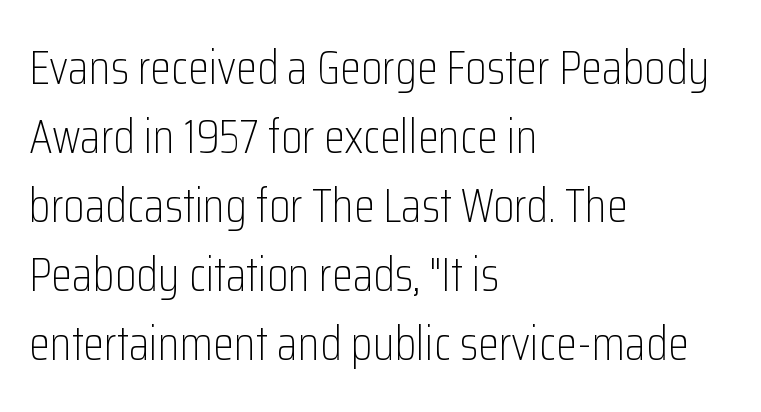
I'd call this a sans setting — the letters go barefoot. If you drew a line through each stem, it would be perfectly vertical. Stroke mass is kept to a normal reading level or below. These lines are set flush left with a ragged right edge. The specimen omits any rule beneath the text block's lines. Caption: standard tracking, unaltered.
